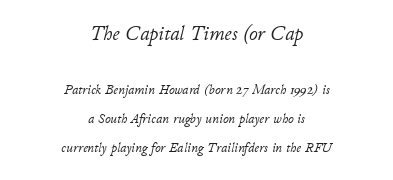
The image shows 21 px text type, italic (leaning right); set centered, loose line spacing (2.07x), normal letter spacing, not underlined; the first (top) block is 1.5x larger.
